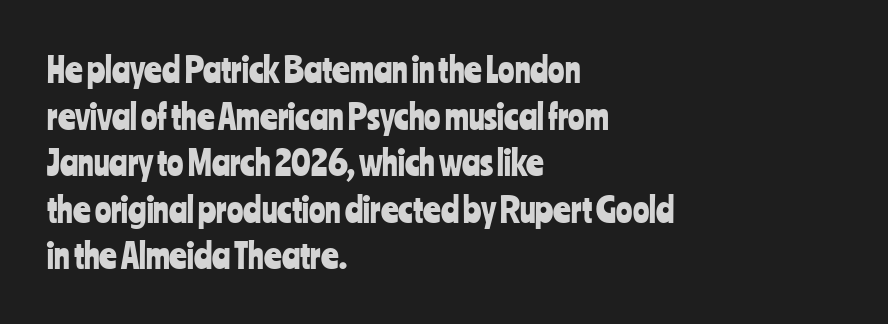
The image shows 34 px condensed sans-serif type, upright; set left-aligned, normal line spacing (1.37x), normal letter spacing, not underlined; low stroke contrast and a medium x-height.
